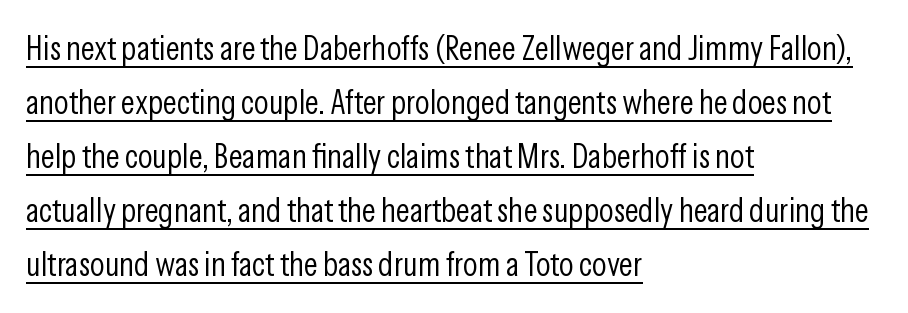
Leftover space on each line is placed entirely after the last word. Each stroke keeps to a modest, everyday thickness or less. Each letter keeps its own natural width here, so spacing adapts to shape. Do the letters lean? They stand straight.
